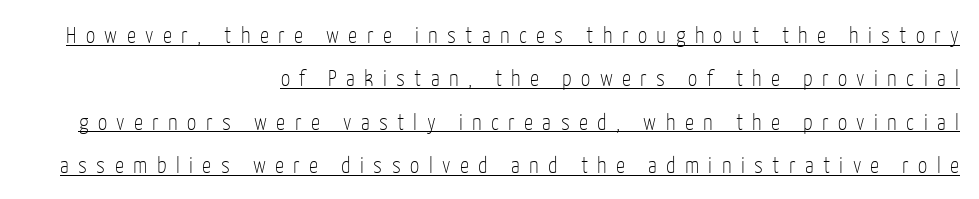
Q: Is the text bold? A: No.
Q: Is the text italic (slanted)? A: No, it is upright.
Q: Is the text underlined? A: Yes.
Q: How is the paragraph aligned? A: Right-aligned.
Q: Is the spacing between letters normal or unusually wide? A: Unusually wide.
